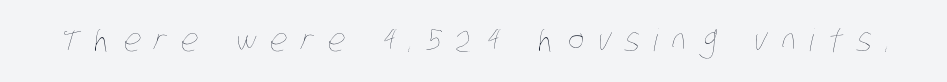
{"bold": "no", "weight": "thin", "width": "condensed", "stroke_contrast": "low", "x_height": "large", "monospaced": "no", "underline": "no", "letter_spacing": "wide", "letter_spacing_em": 0.45, "glyph_px": 31}
